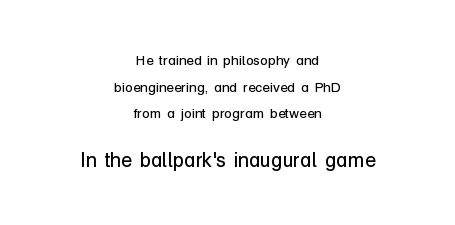
{"italic": "no", "bold": "no", "underline": "no", "align": "center", "line_spacing": "loose", "line_spacing_ratio": 1.9, "letter_spacing": "normal", "letter_spacing_em": 0.0, "larger_block": "second", "size_ratio": 1.43, "glyph_px": 20}
